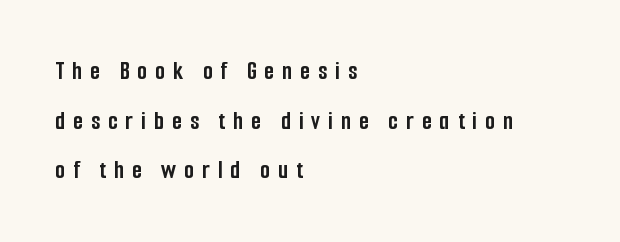
The image shows 26 px bold type, upright; set left-aligned, loose line spacing (1.91x), unusually wide letter spacing (+0.3 em), not underlined.
